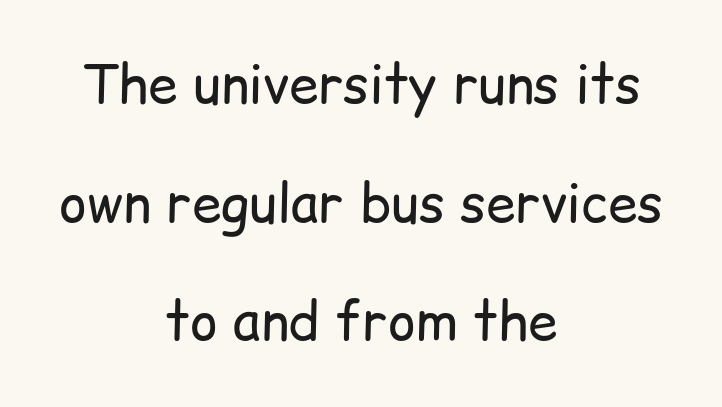
{"serif": "no", "italic": "no", "bold": "no", "weight": "regular", "width": "normal", "stroke_contrast": "low", "x_height": "medium", "monospaced": "no", "underline": "no", "align": "center", "line_spacing": "loose", "line_spacing_ratio": 2.24, "letter_spacing": "normal", "letter_spacing_em": 0.0, "glyph_px": 53}
